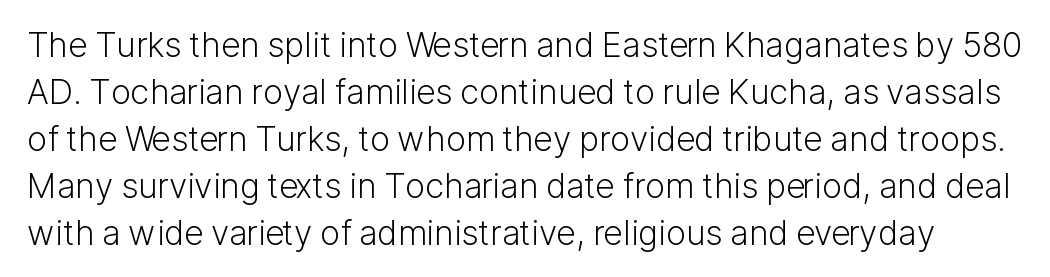
If you drew a line through each stem, it would be perfectly vertical. Compared with typical body copy, the letter spacing here is the same. Varying glyph widths throughout — classic text-font behaviour. The cut favours lightness, reaching ordinary text weight at its darkest. Classification — sans serif.
